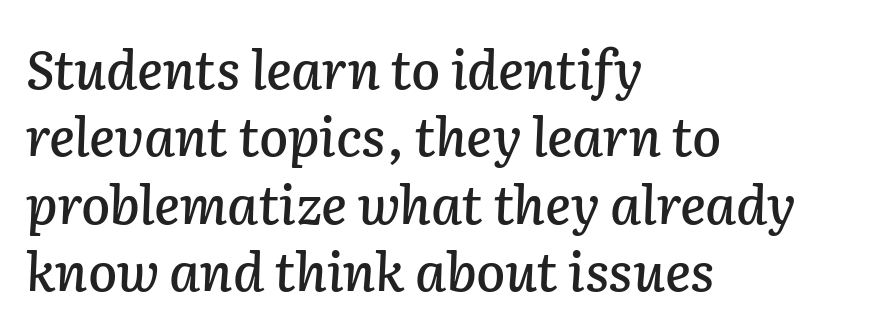
The image shows 53 px text type, italic (leaning right); set left-aligned, normal line spacing (1.27x), normal letter spacing, not underlined; low stroke contrast and a medium x-height.
